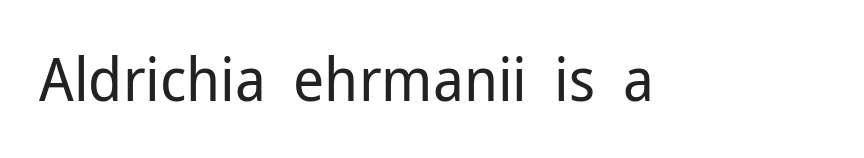
The image shows 61 px regular-weight sans-serif type, upright; set normal letter spacing, not underlined; low stroke contrast and a medium x-height.
